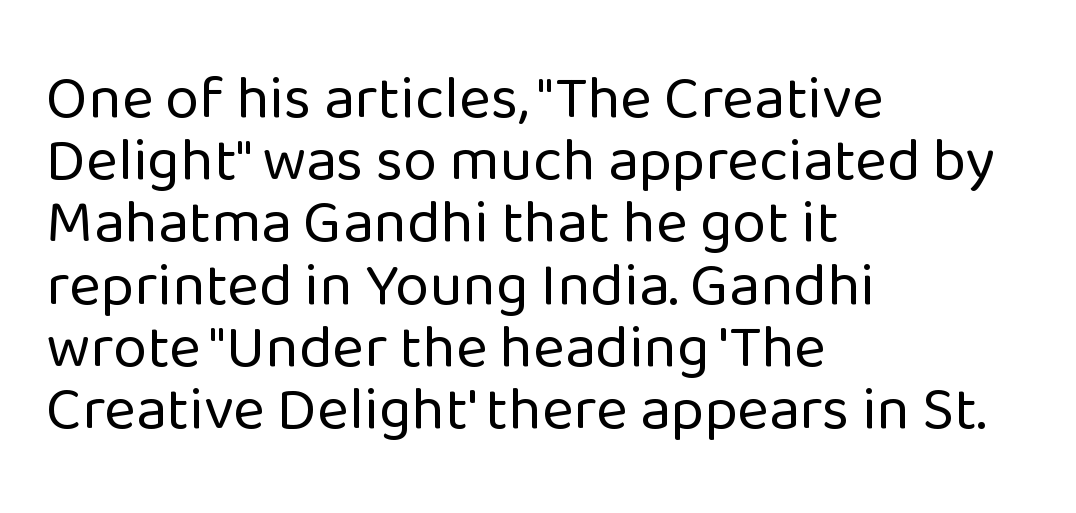
The image shows 61 px regular-weight sans-serif type, upright; set left-aligned, tight line spacing (1.02x), normal letter spacing, not underlined; low stroke contrast and a medium x-height.
